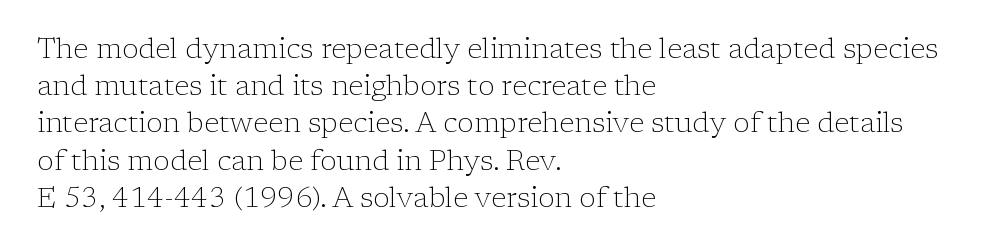
Q: Is the text bold? A: No.
Q: Is the text italic (slanted)? A: No, it is upright.
Q: Is the typeface a serif or a sans-serif typeface? A: Serif.
Q: Is the text underlined? A: No.
Q: How is the paragraph aligned? A: Left-aligned.
Q: Is the spacing between letters normal or unusually wide? A: Normal.
Q: Is the spacing between lines tight, normal or loose? A: Normal.
Q: Width (condensed, normal, or wide)? A: Normal.
Q: Stroke contrast? A: Low.
Q: x-height? A: Medium.
Q: Monospaced? A: No.
